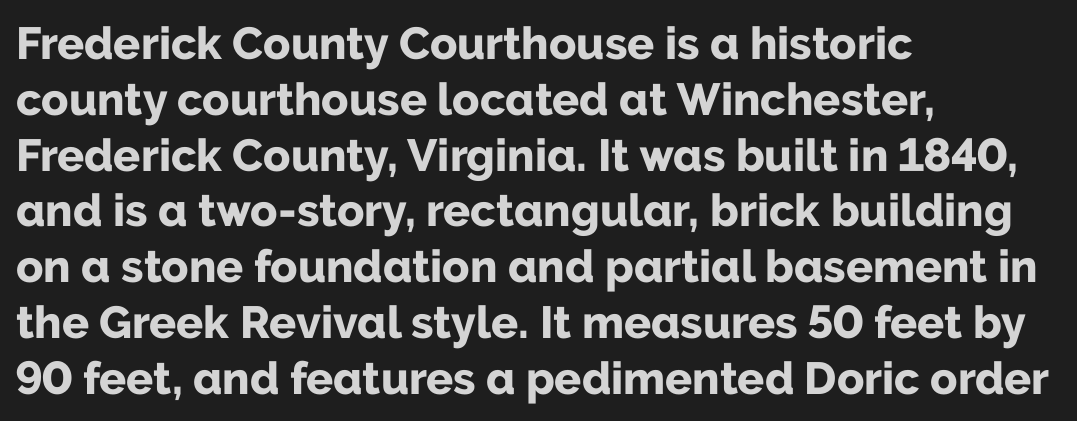
{"serif": "no", "italic": "no", "bold": "yes", "weight": "bold", "width": "normal", "stroke_contrast": "low", "x_height": "medium", "monospaced": "no", "underline": "no", "align": "left", "line_spacing_ratio": 1.24, "letter_spacing": "normal", "letter_spacing_em": 0.0, "glyph_px": 45}
